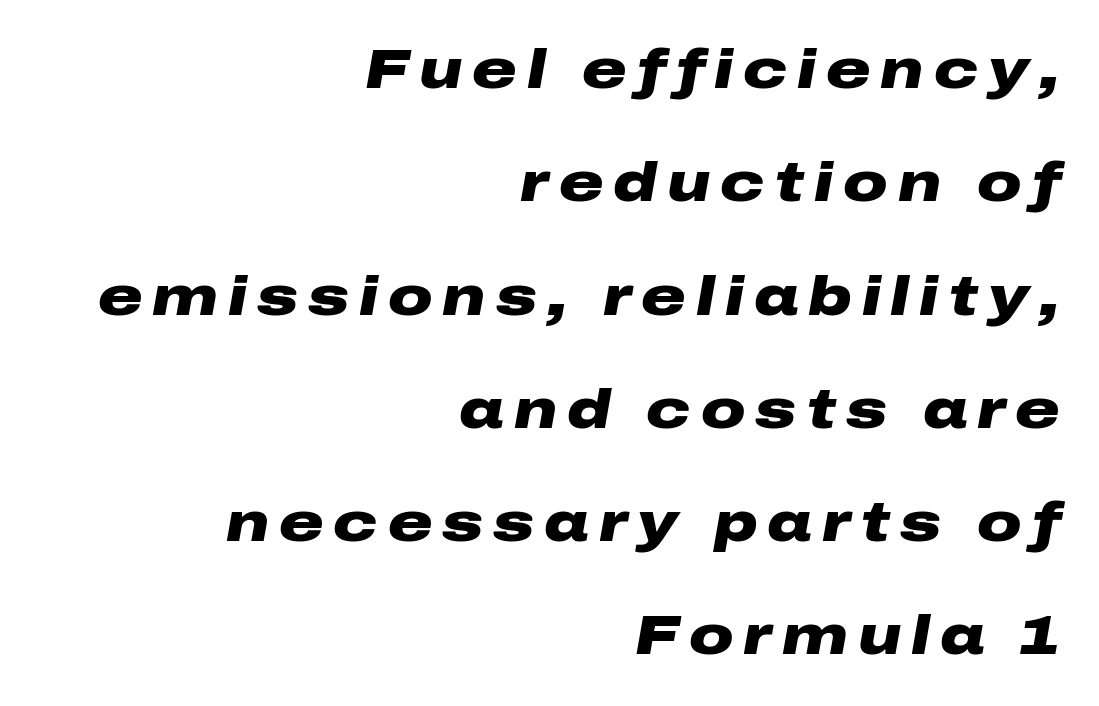
The image shows 55 px heavy, wide type, italic (leaning right); set right-aligned, loose line spacing (2.06x), not underlined; low stroke contrast and a medium x-height.
